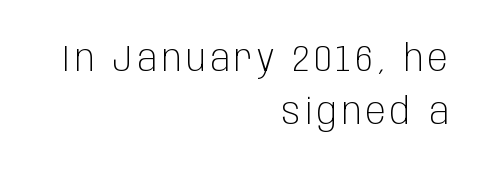
{"serif": "no", "italic": "no", "bold": "no", "weight": "light", "width": "condensed", "stroke_contrast": "low", "x_height": "large", "monospaced": "no", "underline": "no", "align": "right", "line_spacing": "normal", "line_spacing_ratio": 1.42, "glyph_px": 37}
